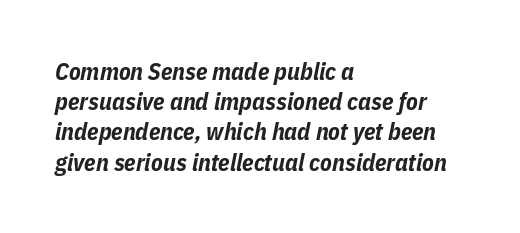
{"italic": "yes", "lean": "right", "slant_degrees": 11, "bold": "yes", "underline": "no", "align": "left", "line_spacing": "normal", "line_spacing_ratio": 1.26, "letter_spacing": "normal", "letter_spacing_em": 0.0, "glyph_px": 24}
